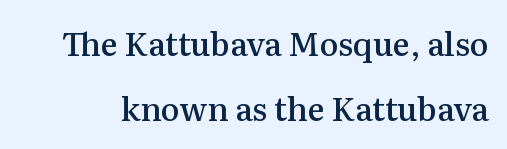
Each letter keeps its own natural width here, so spacing adapts to shape. How heavy is the stroke? Medium-heavy — a semibold, shy of bold. Honestly, the rows look like they've been pulled way apart. Look at the bottom of the vertical strokes: they flare into serifs here. The horizontal fit of the characters is conventional and even.
